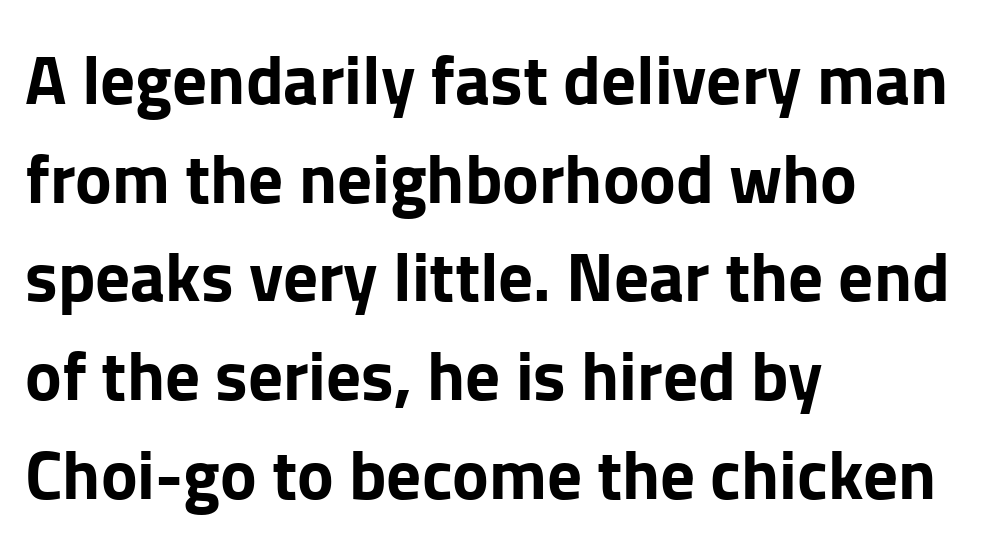
Set as a true bold cut, around the 700 mark. Summary of vertical rhythm: regular, with standard interline spacing. Unmarked baselines from the first word to the last. The text was rendered using a sans face with plain stroke endings. Compared with a centered layout, this one pins lines to the left instead. Quick note: not italic, upright.
